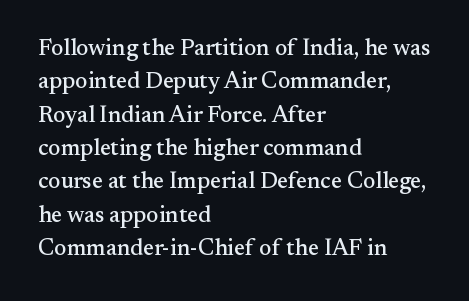
The rendering uses a moderate line-height, typical for paragraphs. These lines were composed using upright roman letters. The gaps between neighbouring characters are ordinary and unremarkable. Has an underline been added? It has not. Line starts are locked; line ends wander.
